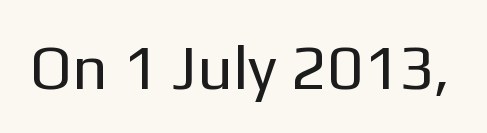
You could not count columns in this text — the font is proportionally spaced. The letters sit at their default tracking, neither squeezed nor spread. Anything drawn beneath the words? Only blank space. Upright lettering throughout. I'd call this a sans setting — the letters go barefoot. Is the stroke heavy? The answer is a plain regular-or-lighter.
